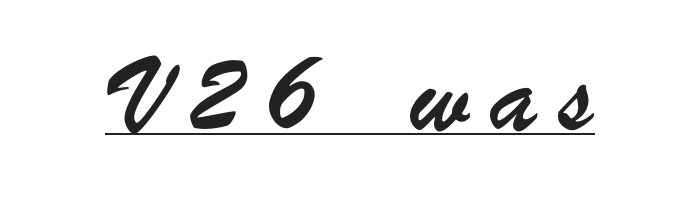
{"serif": "no", "width": "condensed", "stroke_contrast": "low", "x_height": "small", "monospaced": "no", "underline": "yes", "letter_spacing": "wide", "letter_spacing_em": 0.44, "glyph_px": 47}
